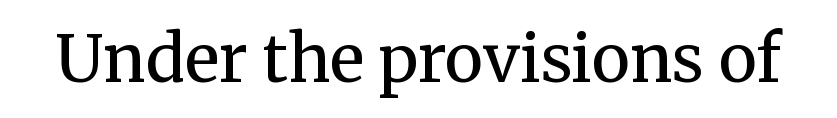
Q: Is the text bold? A: No.
Q: Is the text italic (slanted)? A: No, it is upright.
Q: Is the typeface a serif or a sans-serif typeface? A: Serif.
Q: Is the text underlined? A: No.
Q: Is the spacing between letters normal or unusually wide? A: Normal.
Q: Width (condensed, normal, or wide)? A: Normal.
Q: Stroke contrast? A: Medium.
Q: x-height? A: Medium.
Q: Monospaced? A: No.
